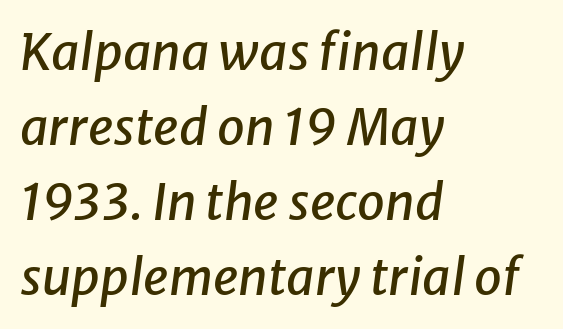
The letters sit at their default tracking, neither squeezed nor spread. A classic flush-left, rag-right setting is used for this passage. Nobody drew a line under any word here. The rows are spaced the way most documents space them.
